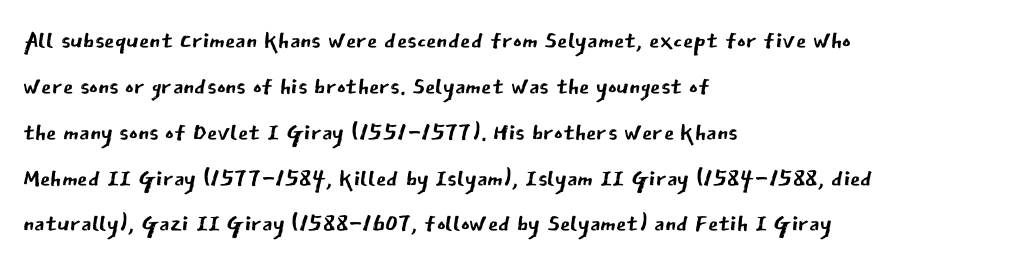
{"serif": "no", "italic": "no", "bold": "no", "weight": "regular", "width": "normal", "stroke_contrast": "low", "x_height": "medium", "monospaced": "no", "underline": "no", "align": "left", "line_spacing": "normal", "line_spacing_ratio": 1.39, "letter_spacing": "normal", "letter_spacing_em": 0.0, "glyph_px": 33}
